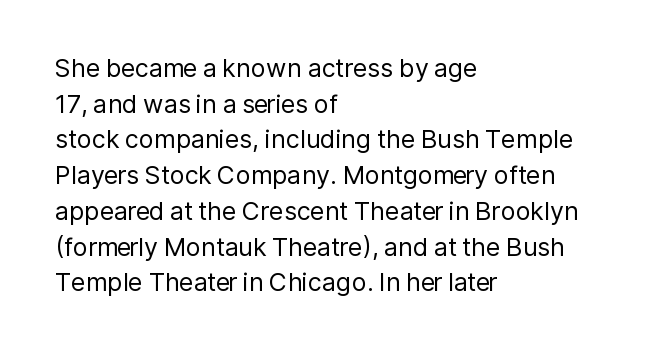
{"italic": "no", "bold": "no", "underline": "no", "align": "left", "line_spacing": "normal", "line_spacing_ratio": 1.43, "letter_spacing": "normal", "letter_spacing_em": 0.0, "glyph_px": 25}
